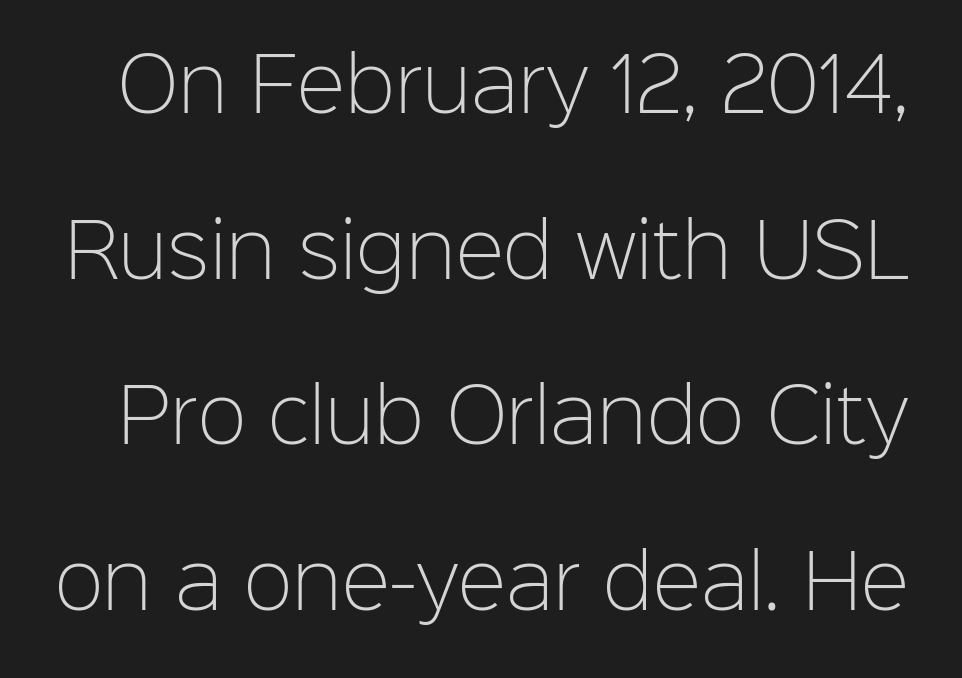
The image shows 73 px light sans-serif type, upright; set loose line spacing (2.27x), normal letter spacing, not underlined; low stroke contrast and a medium x-height.
